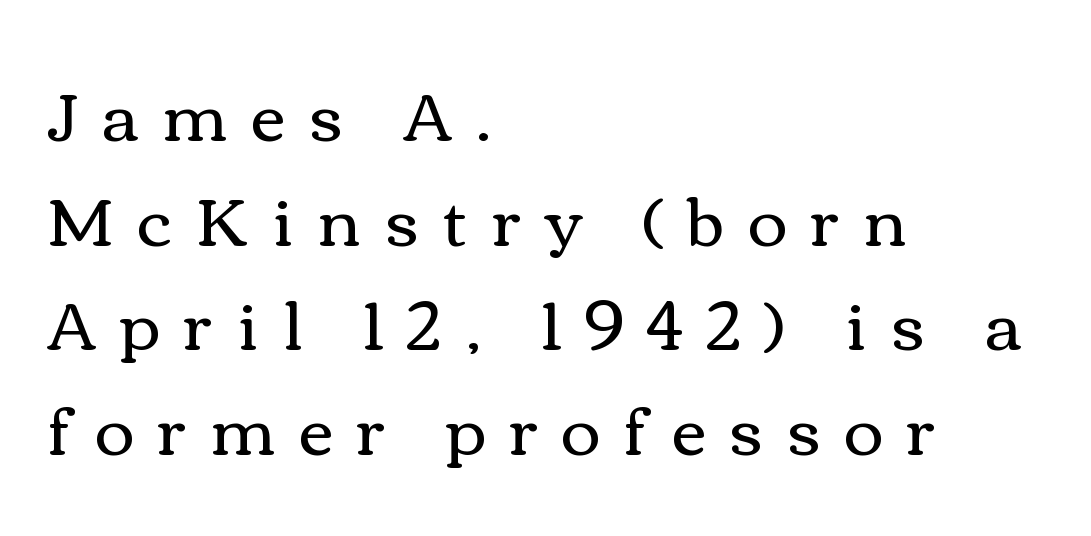
This is not heavy type; no bold has been used. The horizontal fit of the characters is loose and conspicuously gappy. The typesetter chose a ragged-right arrangement here. Only glyphs here, with clear space below each row.
